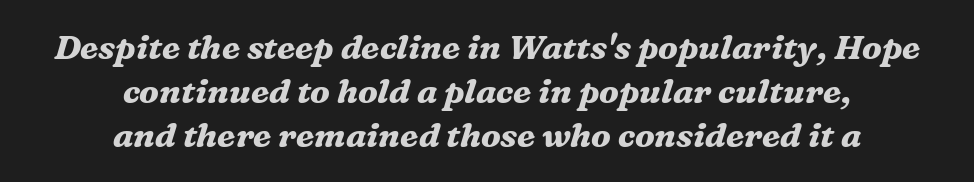
The image shows 34 px bold serif type, italic (leaning right); set centered, normal line spacing (1.3x), normal letter spacing, not underlined; medium stroke contrast and a medium x-height.
